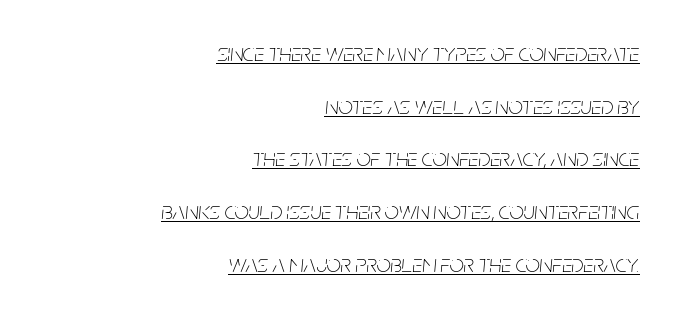
{"italic": "yes", "lean": "right", "slant_degrees": 5, "bold": "no", "underline": "yes", "align": "right", "line_spacing": "loose", "line_spacing_ratio": 2.11, "letter_spacing": "normal", "letter_spacing_em": 0.0, "glyph_px": 25}
